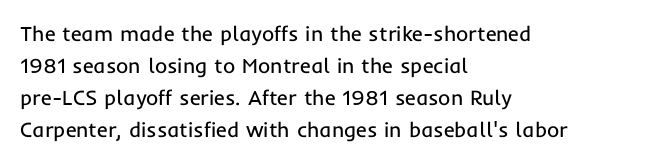
{"italic": "no", "bold": "no", "underline": "no", "align": "left", "line_spacing": "normal", "line_spacing_ratio": 1.53, "letter_spacing": "normal", "letter_spacing_em": 0.0, "glyph_px": 21}
